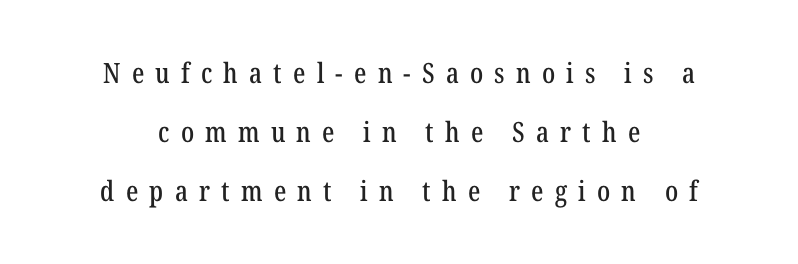
{"serif": "yes", "italic": "no", "width": "condensed", "stroke_contrast": "low", "x_height": "medium", "monospaced": "no", "underline": "no", "line_spacing": "loose", "line_spacing_ratio": 2.11, "letter_spacing": "wide", "letter_spacing_em": 0.4, "glyph_px": 28}
